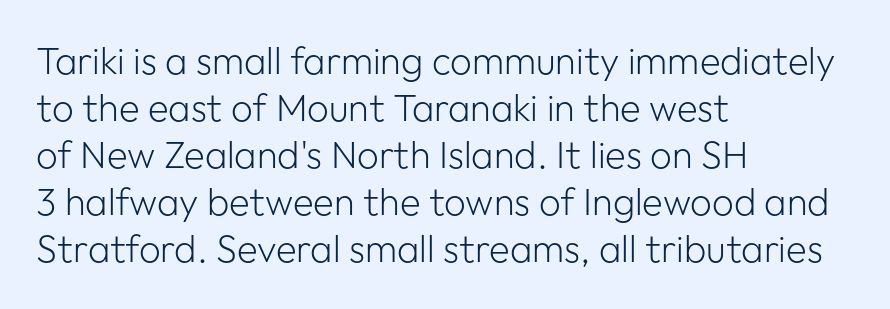
The image shows 38 px light sans-serif type, upright; set left-aligned, line spacing 1.24x, normal letter spacing, not underlined; low stroke contrast and a medium x-height.
